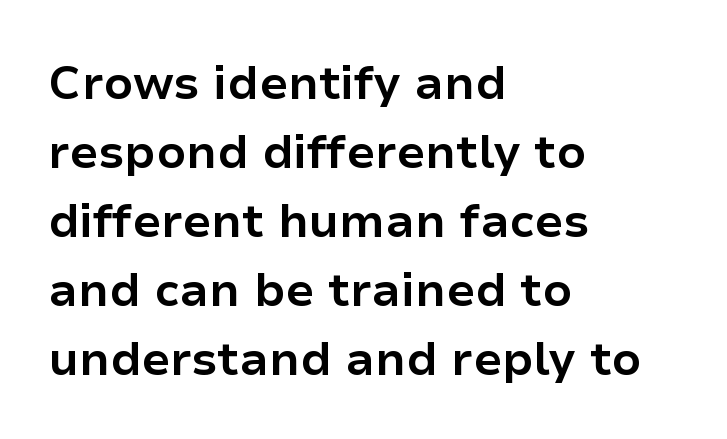
The image shows 47 px bold sans-serif type, upright; set left-aligned, normal line spacing (1.47x), normal letter spacing, not underlined; low stroke contrast and a medium x-height.
